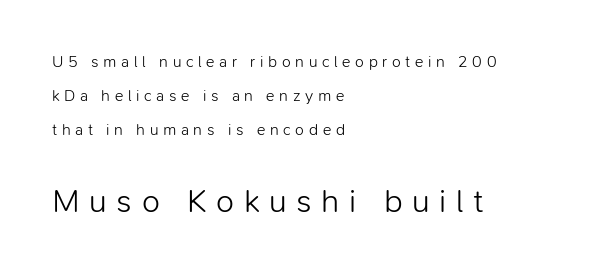
The image shows 33 px light sans-serif type, upright; set left-aligned, loose line spacing (2.13x), unusually wide letter spacing (+0.29 em), not underlined; the second (bottom) block is 2.06x larger; low stroke contrast and a medium x-height.
